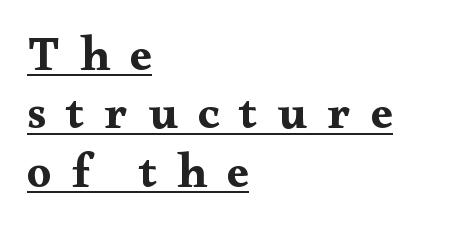
Q: Is the text bold? A: Yes.
Q: Is the text italic (slanted)? A: No, it is upright.
Q: Is the typeface a serif or a sans-serif typeface? A: Serif.
Q: Is the text underlined? A: Yes.
Q: How is the paragraph aligned? A: Left-aligned.
Q: Is the spacing between letters normal or unusually wide? A: Unusually wide.
Q: Width (condensed, normal, or wide)? A: Wide.
Q: Stroke contrast? A: Medium.
Q: x-height? A: Small.
Q: Monospaced? A: No.
